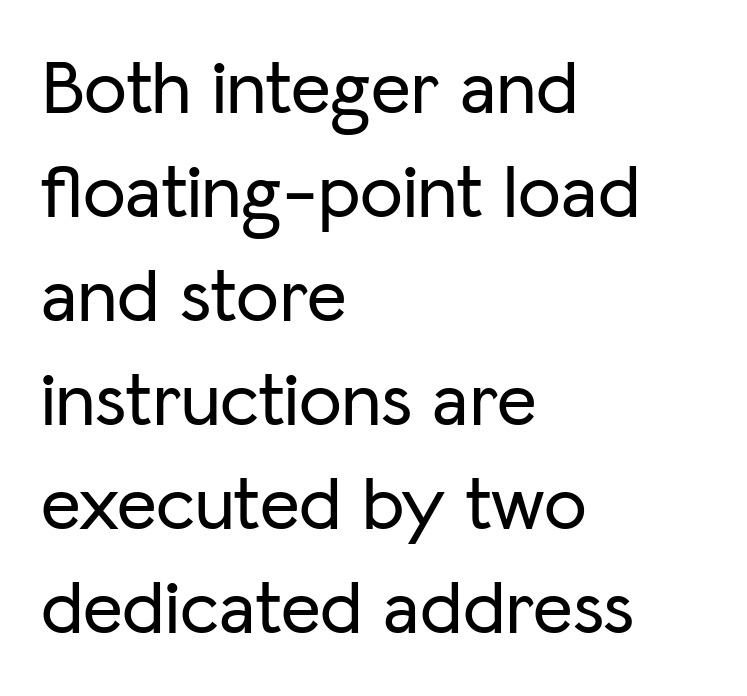
Underline: absent. The lettering stays uniformly vertical, giving the passage a roman look. One-word summary of the alignment: left. The passage shown stacks its lines at a standard gap. The passage shown is typed in a proportional face where columns would drift. A typesetter would label this face a sans.
